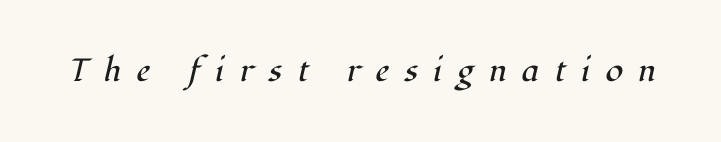
Is this a heavy cut? Hardly; it is regular or lighter. This is serif lettering, the kind often seen in printed books. The face used here is proportionally spaced, like ordinary book or web type. Someone cranked the tracking dial way up on this one. There's an unmistakable incline to the writing here.
